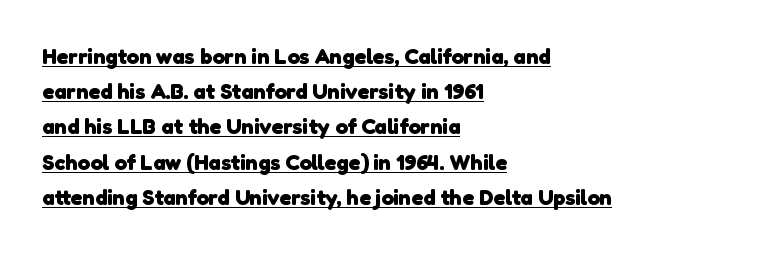
Q: Is the text bold? A: Yes.
Q: Is the text underlined? A: Yes.
Q: How is the paragraph aligned? A: Left-aligned.
Q: Is the spacing between letters normal or unusually wide? A: Normal.
Q: Is the spacing between lines tight, normal or loose? A: Normal.
